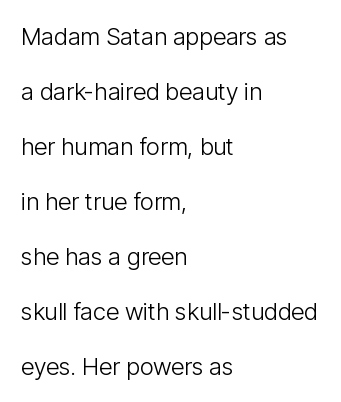
Q: Is the text bold? A: No.
Q: Is the text italic (slanted)? A: No, it is upright.
Q: Is the text underlined? A: No.
Q: How is the paragraph aligned? A: Left-aligned.
Q: Is the spacing between letters normal or unusually wide? A: Normal.
Q: Is the spacing between lines tight, normal or loose? A: Loose.
